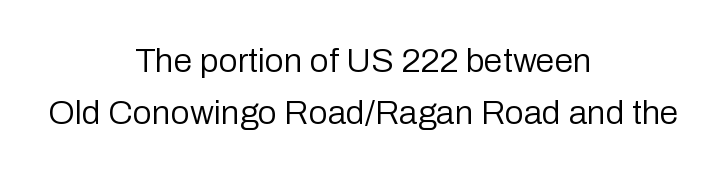
The image shows 34 px regular-weight sans-serif type, upright; set centered, normal line spacing (1.53x), normal letter spacing, not underlined; low stroke contrast and a medium x-height.
